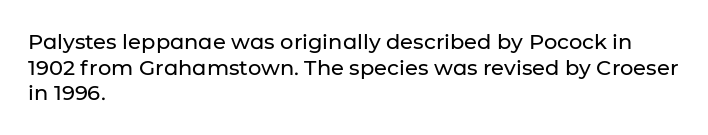
Q: Is the text italic (slanted)? A: No, it is upright.
Q: Is the text underlined? A: No.
Q: How is the paragraph aligned? A: Left-aligned.
Q: Is the spacing between letters normal or unusually wide? A: Normal.
